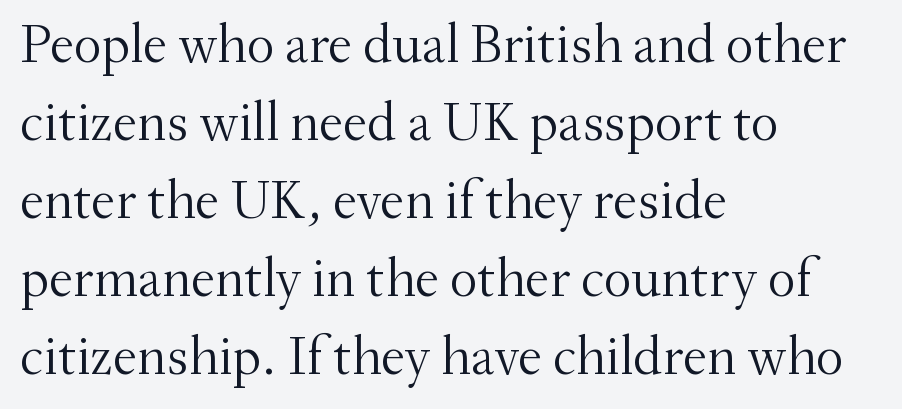
The baseline area is clear. A typesetter would call this proportional, since set widths differ per character. The passage shown has conventional tracking throughout. The letters look calm and open, with moderate or lighter stems.
